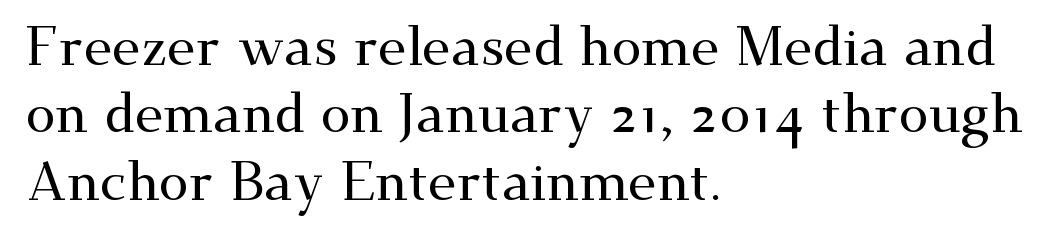
Looks like regular typesetting: each glyph gets only the width it needs. The type family on display is of the serif kind. Rule under the text: the space is simply empty. Evenly set lines give the paragraph a standard silhouette. Characters remain perfectly vertical along every line. Each word holds together tightly as a unit, with standard inter-letter gaps.
